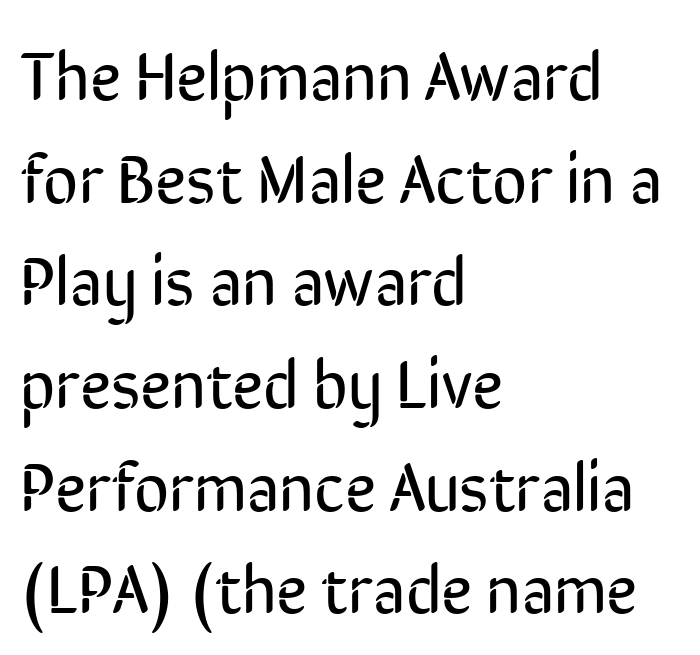
The image shows 68 px regular-weight, condensed sans-serif type, upright; set left-aligned, normal line spacing (1.51x), normal letter spacing, not underlined; low stroke contrast and a medium x-height.
